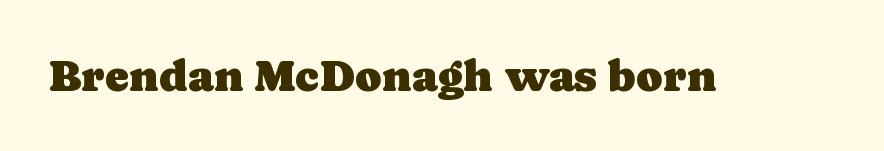
Underlining? Definitely not there. Does the type have serifs? Yes, each stem ends in a small foot. Each letter keeps its own natural width here, so spacing adapts to shape. You could call the tracking neutral — neither tight nor loose. The font's upright variant was chosen for this text.
